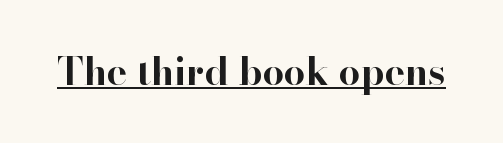
The image shows 38 px bold serif type, upright; set normal letter spacing, underlined; high stroke contrast and a small x-height.
